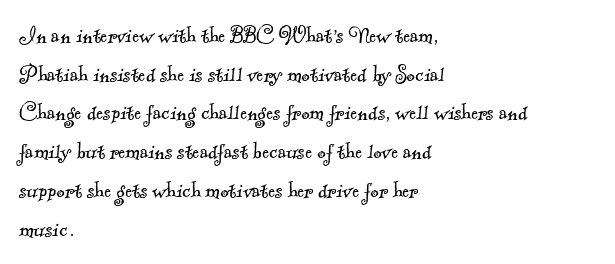
The image shows 26 px text type; set left-aligned, normal line spacing (1.49x), normal letter spacing, not underlined.
